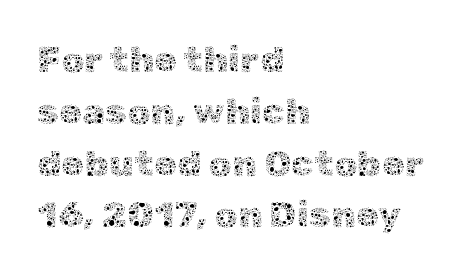
The image shows 37 px thin type, upright; set left-aligned, normal line spacing (1.4x), normal letter spacing, not underlined; a medium x-height.
